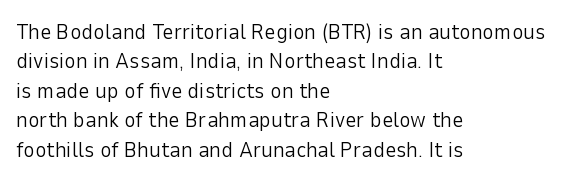
Q: Is the text bold? A: No.
Q: Is the text italic (slanted)? A: No, it is upright.
Q: Is the text underlined? A: No.
Q: How is the paragraph aligned? A: Left-aligned.
Q: Is the spacing between letters normal or unusually wide? A: Normal.
Q: Is the spacing between lines tight, normal or loose? A: Normal.
